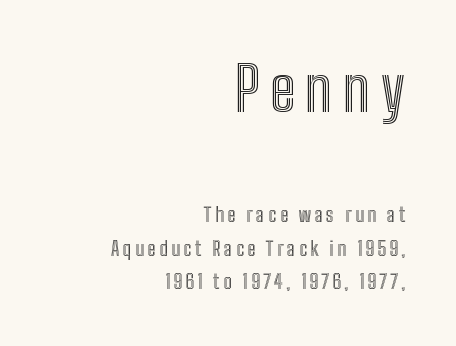
Here the designer chose a conventional face with non-uniform glyph widths. Size hierarchy here favors the leading block over the trailing one. The rows are spaced the way most documents space them. Layout note: lines flush right. You can tell it's not italic because the verticals are truly vertical. Plain, unruled lines of type.
